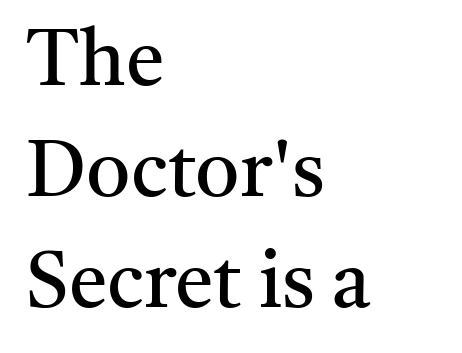
{"serif": "yes", "italic": "no", "bold": "no", "weight": "regular", "width": "normal", "stroke_contrast": "medium", "x_height": "medium", "monospaced": "no", "underline": "no", "align": "left", "line_spacing": "normal", "line_spacing_ratio": 1.42, "letter_spacing": "normal", "letter_spacing_em": 0.0, "glyph_px": 78}
